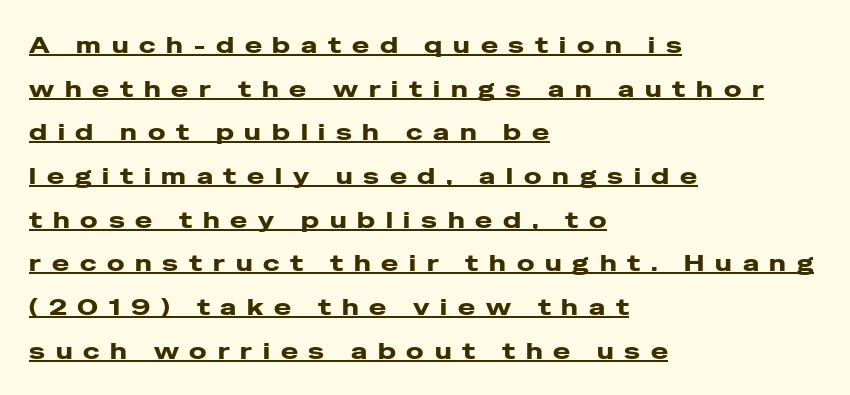
Q: Is the text bold? A: Yes.
Q: Is the text italic (slanted)? A: No, it is upright.
Q: Is the text underlined? A: Yes.
Q: How is the paragraph aligned? A: Left-aligned.
Q: Is the spacing between letters normal or unusually wide? A: Unusually wide.
Q: Is the spacing between lines tight, normal or loose? A: Loose.
